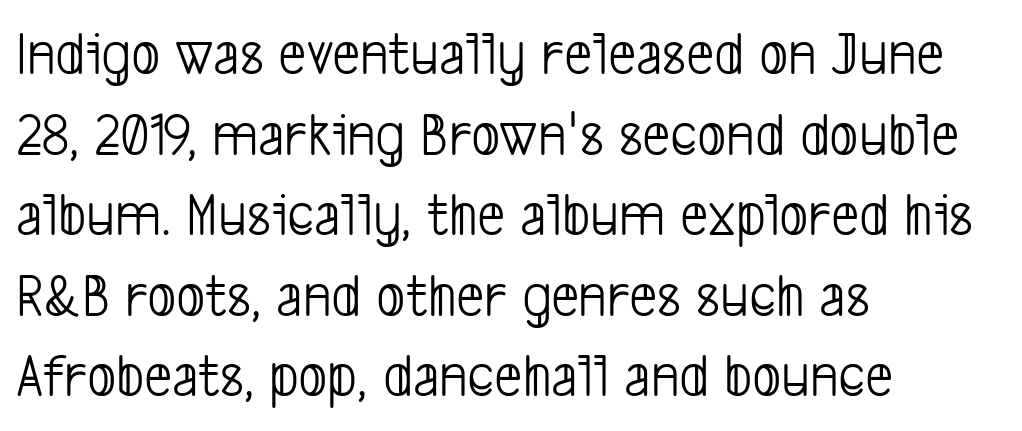
The image shows 62 px light, condensed sans-serif type; set left-aligned, normal line spacing (1.3x), normal letter spacing, not underlined; low stroke contrast and a medium x-height.
